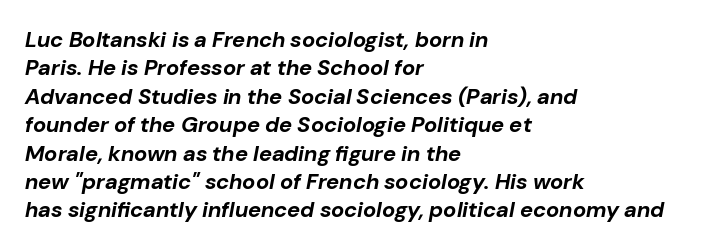
No word sits above an underline. Thick stems and heavy bowls — unmistakably bold. The text carries the slant typical of an italic or oblique font. All the whitespace from short lines collects on the right. The type is set solid horizontally, with unmodified tracking.
